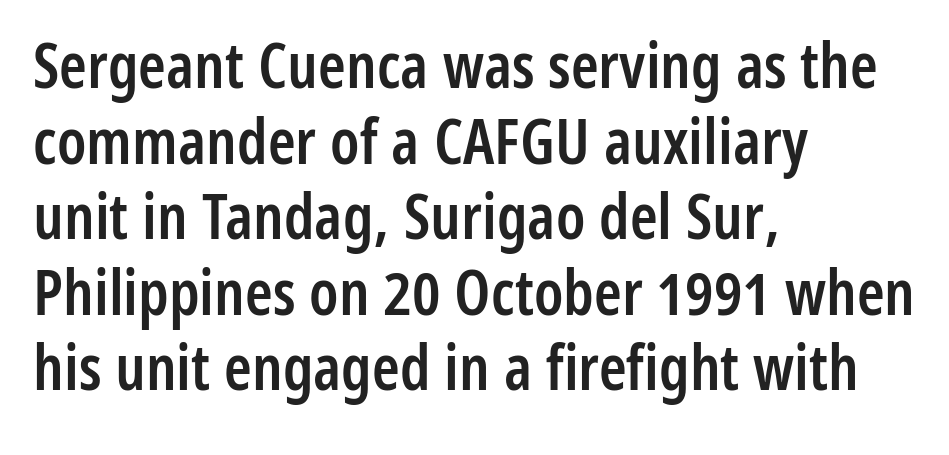
The image shows 63 px semibold, condensed sans-serif type, upright; set left-aligned, line spacing 1.2x, normal letter spacing, not underlined; low stroke contrast and a medium x-height.
